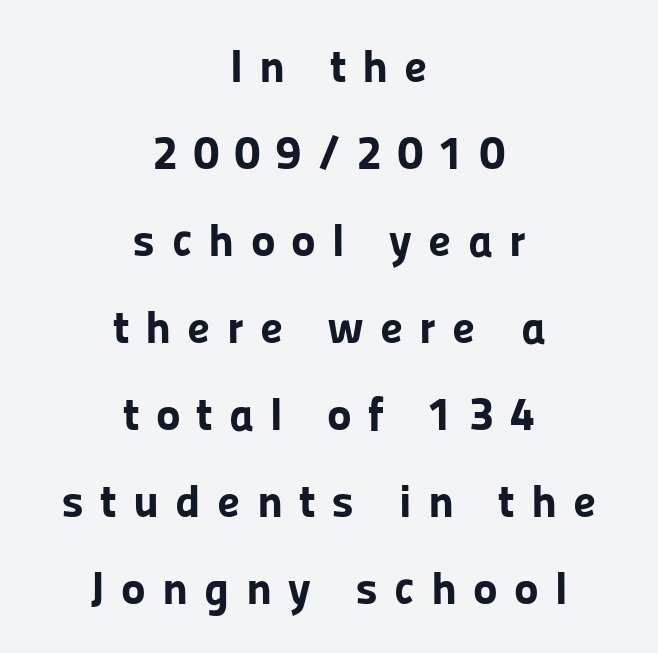
Q: Is the text bold? A: Yes.
Q: Is the text italic (slanted)? A: No, it is upright.
Q: Is the typeface a serif or a sans-serif typeface? A: Sans-serif.
Q: Is the text underlined? A: No.
Q: How is the paragraph aligned? A: Centered.
Q: Is the spacing between letters normal or unusually wide? A: Unusually wide.
Q: Width (condensed, normal, or wide)? A: Normal.
Q: Stroke contrast? A: Low.
Q: x-height? A: Medium.
Q: Monospaced? A: No.
